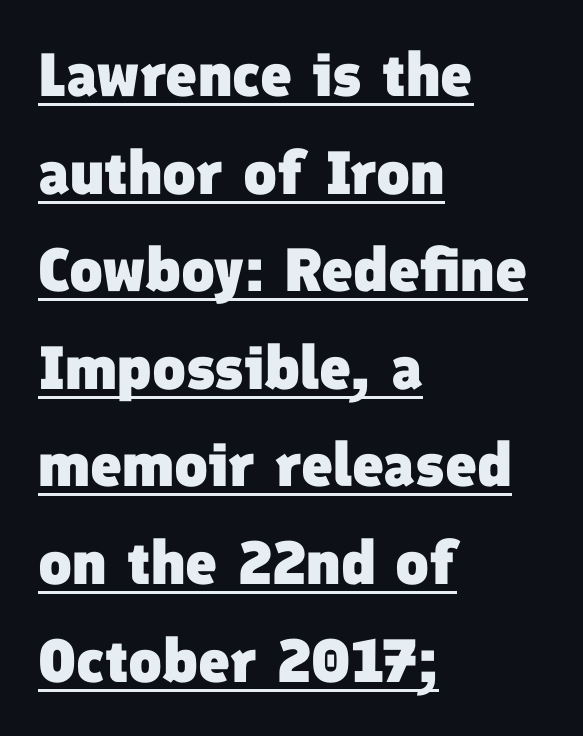
{"serif": "no", "bold": "yes", "weight": "heavy", "width": "normal", "stroke_contrast": "low", "x_height": "medium", "monospaced": "no", "underline": "yes", "align": "left", "line_spacing": "normal", "line_spacing_ratio": 1.6, "letter_spacing": "normal", "letter_spacing_em": 0.0, "glyph_px": 61}
